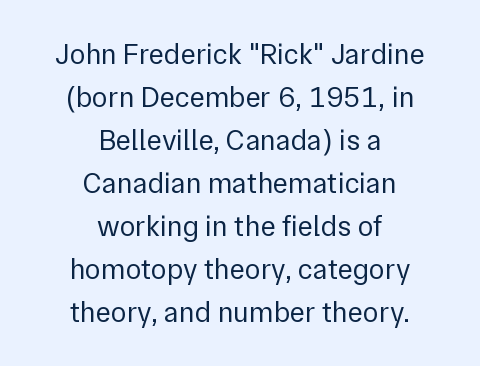
{"serif": "no", "italic": "no", "bold": "no", "weight": "regular", "width": "normal", "stroke_contrast": "low", "x_height": "medium", "monospaced": "no", "underline": "no", "align": "center", "line_spacing": "normal", "line_spacing_ratio": 1.48, "letter_spacing": "normal", "letter_spacing_em": 0.0, "glyph_px": 29}
